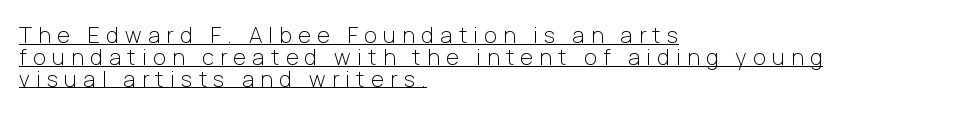
Q: Is the text bold? A: No.
Q: Is the text italic (slanted)? A: No, it is upright.
Q: Is the text underlined? A: Yes.
Q: How is the paragraph aligned? A: Left-aligned.
Q: Is the spacing between letters normal or unusually wide? A: Unusually wide.
Q: Is the spacing between lines tight, normal or loose? A: Tight.
